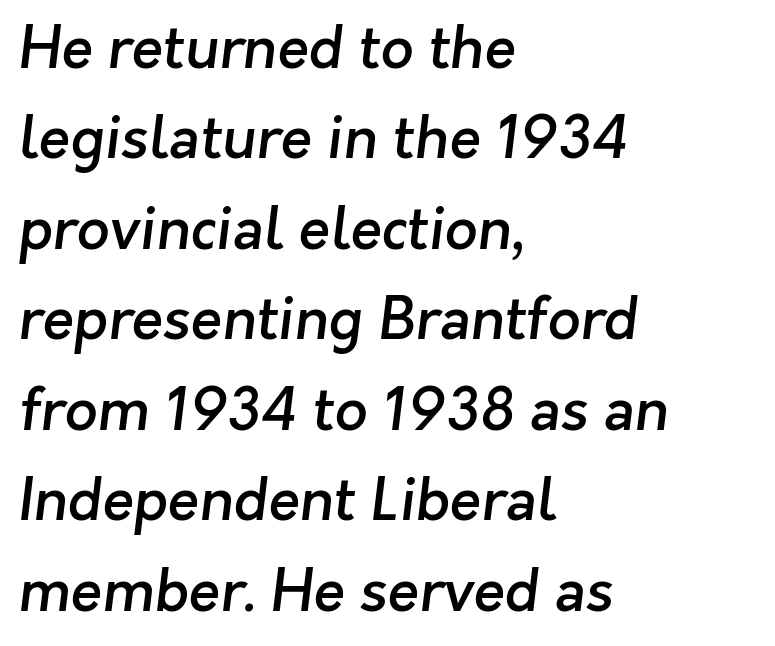
{"serif": "no", "bold": "semi", "weight": "semibold", "width": "normal", "stroke_contrast": "low", "x_height": "medium", "monospaced": "no", "underline": "no", "align": "left", "line_spacing": "normal", "line_spacing_ratio": 1.56, "letter_spacing": "normal", "letter_spacing_em": 0.0, "glyph_px": 58}
